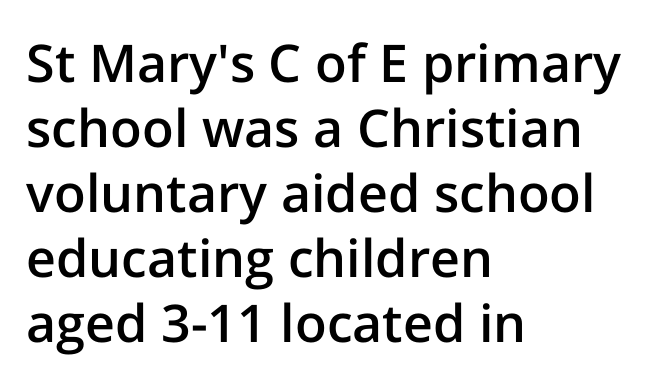
Q: Is the text bold? A: Semi-bold.
Q: Is the text italic (slanted)? A: No, it is upright.
Q: Is the typeface a serif or a sans-serif typeface? A: Sans-serif.
Q: Is the text underlined? A: No.
Q: How is the paragraph aligned? A: Left-aligned.
Q: Is the spacing between letters normal or unusually wide? A: Normal.
Q: Is the spacing between lines tight, normal or loose? A: Normal.
Q: Width (condensed, normal, or wide)? A: Normal.
Q: Stroke contrast? A: Low.
Q: x-height? A: Medium.
Q: Monospaced? A: No.
